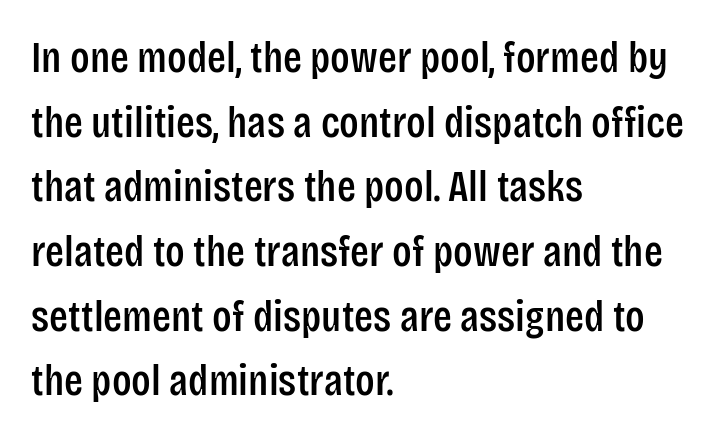
The image shows 44 px condensed sans-serif type, upright; set left-aligned, normal line spacing (1.47x), normal letter spacing, not underlined; low stroke contrast and a large x-height.
